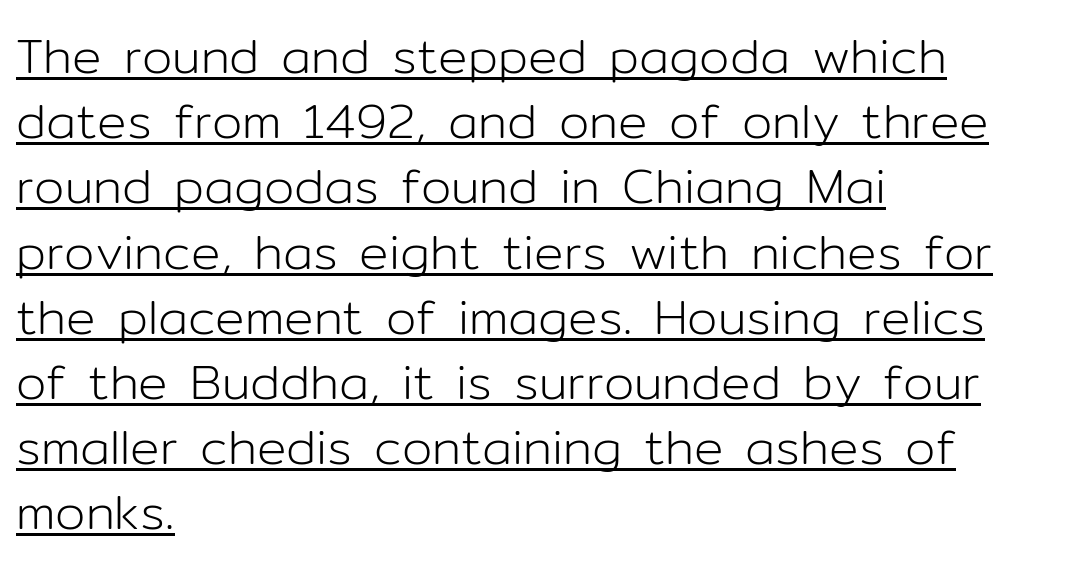
{"serif": "no", "italic": "no", "bold": "no", "weight": "light", "width": "normal", "stroke_contrast": "low", "x_height": "medium", "monospaced": "no", "underline": "yes", "align": "left", "line_spacing": "normal", "line_spacing_ratio": 1.33, "letter_spacing": "normal", "letter_spacing_em": 0.0, "glyph_px": 49}
